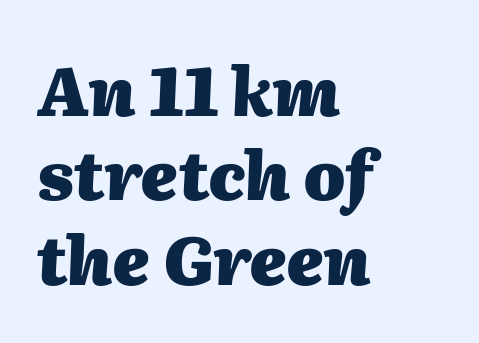
One glance says typical: line gaps are just what's usual. An italicized treatment has been applied to the whole sample. Each letter keeps its own natural width here, so spacing adapts to shape. Plenty of ink on the page — the face is bold.
